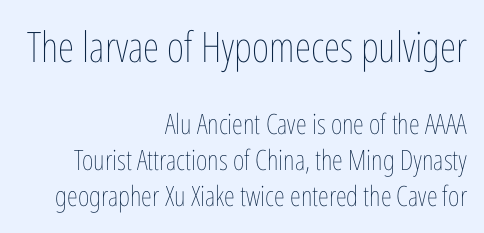
You get the large type first, then a drop to smaller type. A typesetter would mark this as roman, not italic. Stroke thickness stays within the range of a standard reading face or lighter. Spacing verdict: proportional, widths tailored to each character. This block has exactly the height ordinary leading produces. Typeset ragged left — the right edge is the straight one.
